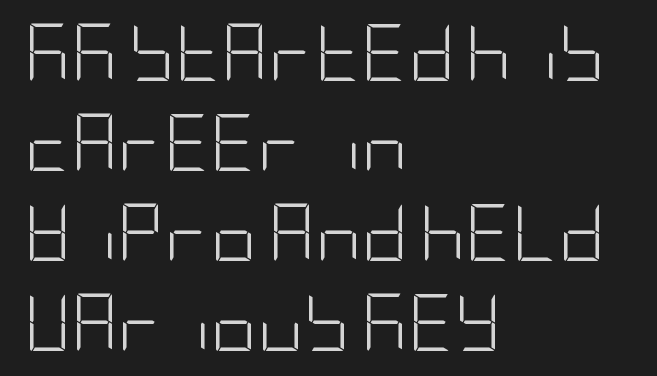
{"serif": "no", "italic": "no", "bold": "no", "weight": "light", "width": "condensed", "stroke_contrast": "low", "x_height": "large", "underline": "no", "align": "left", "line_spacing": "normal", "line_spacing_ratio": 1.58, "letter_spacing": "normal", "letter_spacing_em": 0.0, "glyph_px": 57}
